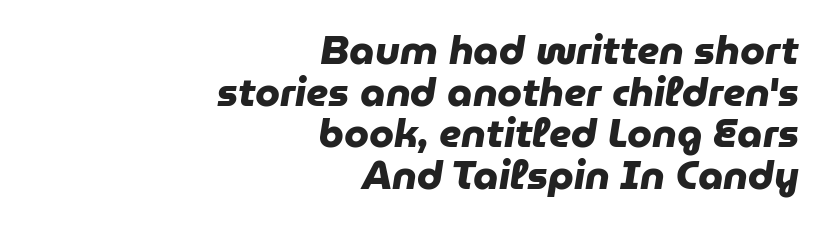
The leading is snug, giving the passage a crowded texture. The line texture is even and compact thanks to regular tracking. Pretty heavy lettering here — definitely bold. Honestly, there is no underline to notice here at all.
